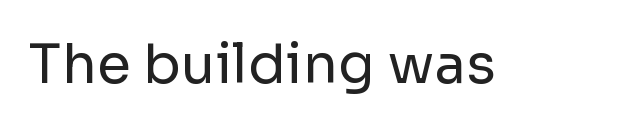
The image shows 55 px regular-weight sans-serif type, upright; set normal letter spacing, not underlined; low stroke contrast and a medium x-height.
